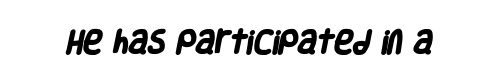
{"bold": "yes", "underline": "no", "letter_spacing": "normal", "letter_spacing_em": 0.0, "glyph_px": 26}
